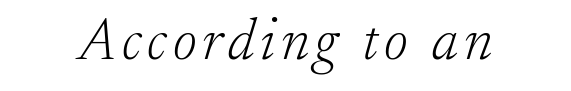
{"serif": "yes", "italic": "yes", "lean": "right", "slant_degrees": 17, "bold": "no", "weight": "light", "width": "normal", "stroke_contrast": "low", "x_height": "small", "monospaced": "no", "underline": "no", "glyph_px": 58}
